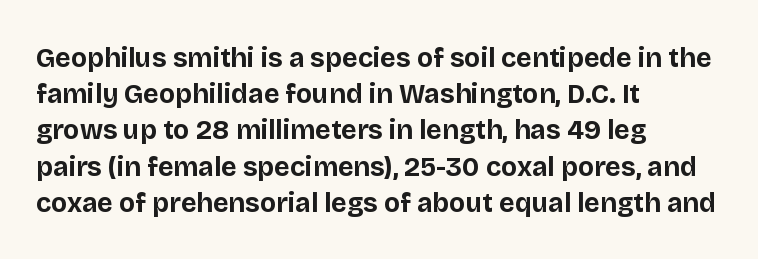
{"italic": "no", "bold": "yes", "underline": "no", "align": "left", "line_spacing": "normal", "line_spacing_ratio": 1.34, "letter_spacing": "normal", "letter_spacing_em": 0.0, "glyph_px": 27}
